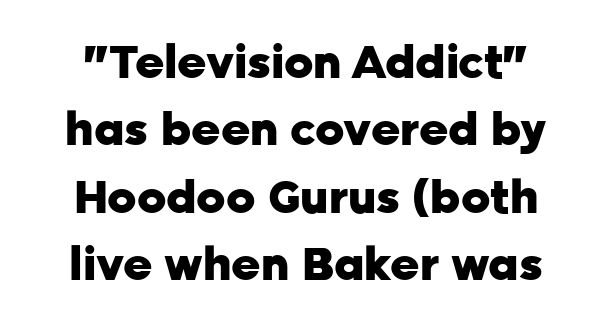
The image shows 45 px heavy sans-serif type, upright; set normal line spacing (1.5x), normal letter spacing, not underlined; low stroke contrast and a medium x-height.
